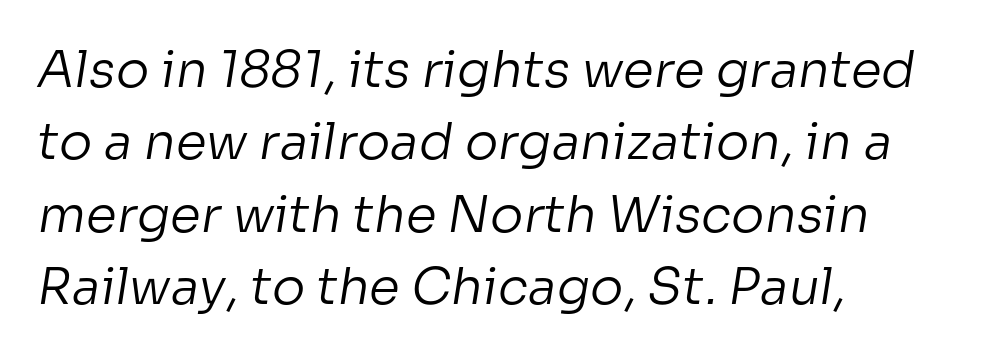
The image shows 50 px regular-weight sans-serif type; set left-aligned, normal line spacing (1.45x), normal letter spacing, not underlined; low stroke contrast and a medium x-height.
